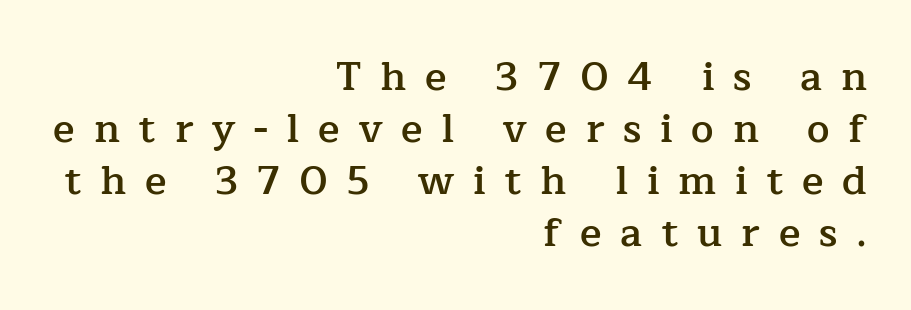
Q: Is the text bold? A: Semi-bold.
Q: Is the text italic (slanted)? A: No, it is upright.
Q: Is the typeface a serif or a sans-serif typeface? A: Serif.
Q: Is the text underlined? A: No.
Q: How is the paragraph aligned? A: Right-aligned.
Q: Is the spacing between letters normal or unusually wide? A: Unusually wide.
Q: Is the spacing between lines tight, normal or loose? A: Normal.
Q: Width (condensed, normal, or wide)? A: Normal.
Q: Stroke contrast? A: Low.
Q: x-height? A: Medium.
Q: Monospaced? A: No.
